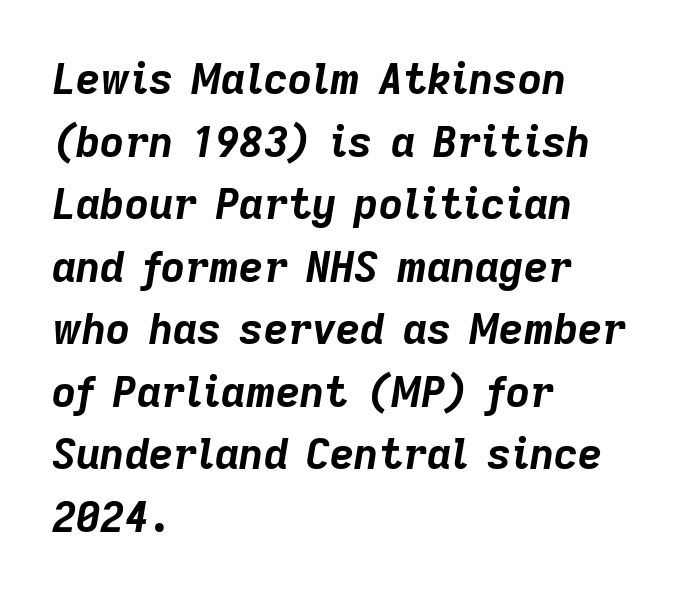
{"italic": "yes", "lean": "right", "slant_degrees": 9, "bold": "yes", "weight": "bold", "width": "normal", "stroke_contrast": "low", "x_height": "medium", "monospaced": "no", "underline": "no", "align": "left", "line_spacing": "normal", "line_spacing_ratio": 1.49, "letter_spacing": "normal", "letter_spacing_em": 0.0, "glyph_px": 42}
